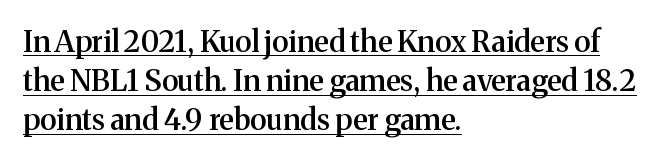
This is the regular roman posture of the typeface. Are there feet on the stems? There are — it's a serif. Students, note that the glyphs here touch the page at normal intervals. Notice how the passage keeps a crisp vertical edge on the left only. Students, this is semibold: more ink than regular, less than bold.
